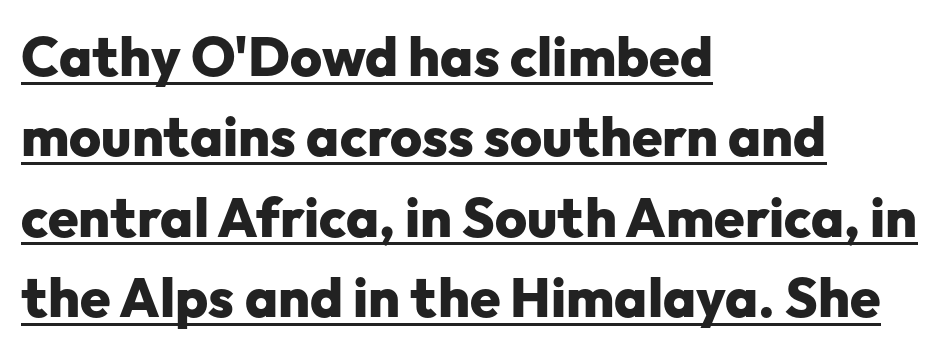
The image shows 55 px heavy sans-serif type, upright; set left-aligned, normal line spacing (1.46x), normal letter spacing, underlined; low stroke contrast and a medium x-height.
